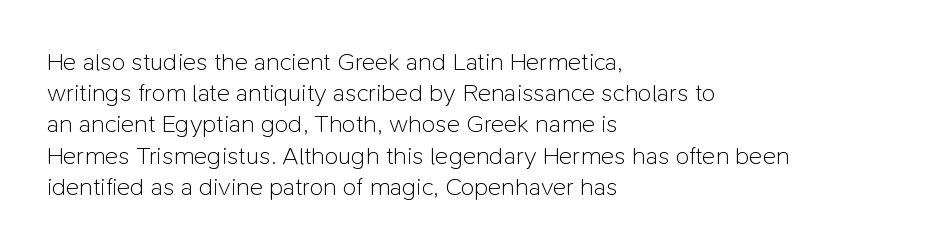
Spacing between characters is what you'd get straight out of the box. Ordinary non-slanted type is in use. The compositor pushed each line to the left boundary. Rows of type keep a routine distance in the vertical direction.
